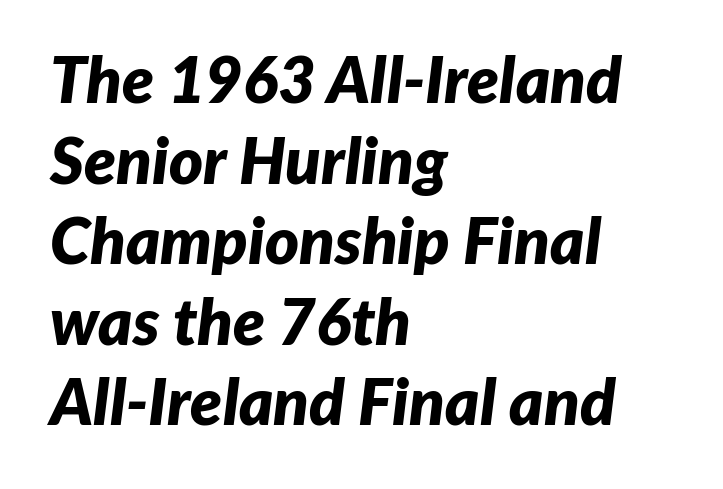
{"italic": "yes", "lean": "right", "slant_degrees": 7, "bold": "yes", "weight": "bold", "width": "normal", "stroke_contrast": "low", "x_height": "medium", "monospaced": "no", "underline": "no", "align": "left", "line_spacing_ratio": 1.24, "letter_spacing": "normal", "letter_spacing_em": 0.0, "glyph_px": 65}
